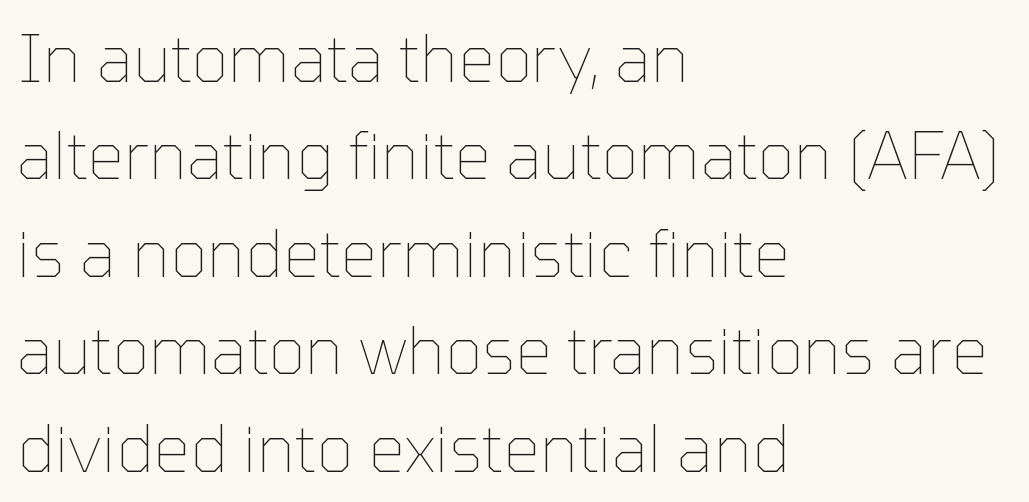
{"italic": "no", "bold": "no", "weight": "thin", "width": "normal", "stroke_contrast": "low", "x_height": "medium", "monospaced": "no", "underline": "no", "align": "left", "line_spacing": "normal", "line_spacing_ratio": 1.5, "letter_spacing": "normal", "letter_spacing_em": 0.0, "glyph_px": 65}
